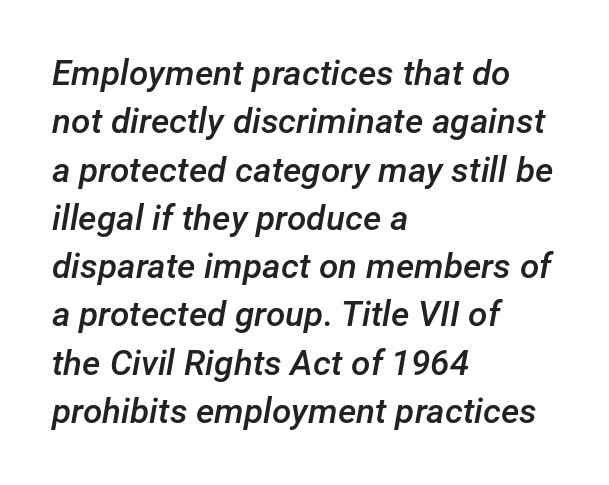
Underlining? Definitely not there. This is oblique type, the kind used for emphasis or titles. Typographic density is moderately raised because the face is semibold. Horizontal alignment here is leftward, the default for most running prose. Note the varied advance widths — an 'i' is clearly narrower than an 'm'. Each new line begins a customary step beneath the previous one.
